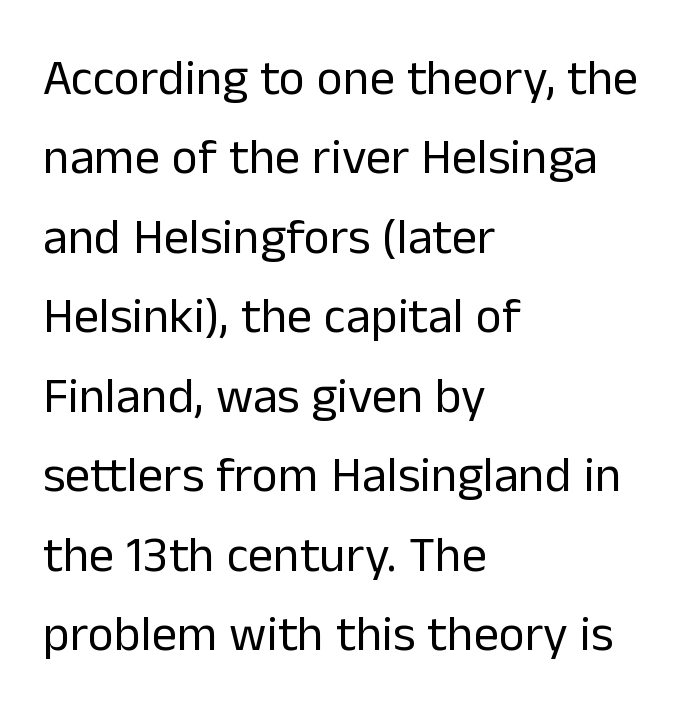
Q: Is the text bold? A: No.
Q: Is the text italic (slanted)? A: No, it is upright.
Q: Is the typeface a serif or a sans-serif typeface? A: Sans-serif.
Q: Is the text underlined? A: No.
Q: How is the paragraph aligned? A: Left-aligned.
Q: Is the spacing between letters normal or unusually wide? A: Normal.
Q: Is the spacing between lines tight, normal or loose? A: Normal.
Q: Width (condensed, normal, or wide)? A: Normal.
Q: Stroke contrast? A: Low.
Q: x-height? A: Medium.
Q: Monospaced? A: No.
